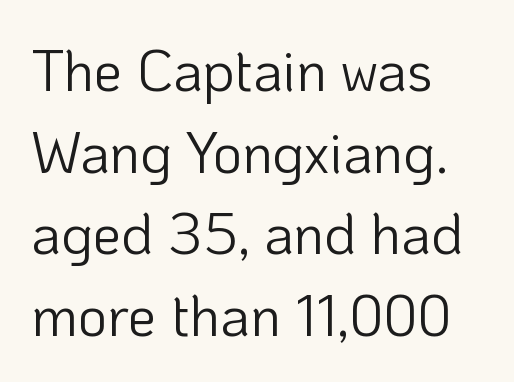
A typesetter would call this leading conventional body-copy spacing. Horizontally, the lines are justified to the leading edge only. The passage shown has conventional tracking throughout. Is this a fixed-width face? No — the glyphs have proportional, varying widths.
